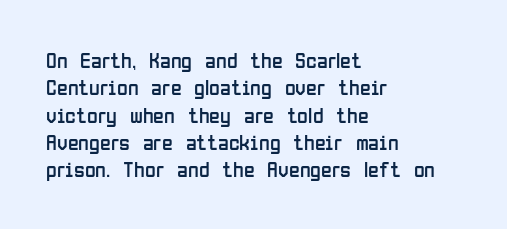
The image shows 22 px text type, upright; set left-aligned, line spacing 1.24x, normal letter spacing, not underlined.
